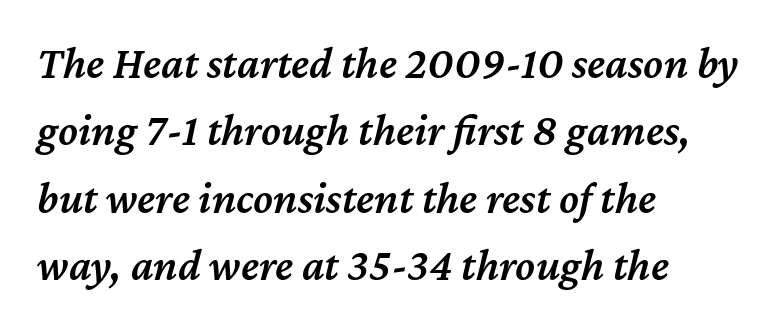
Think of a printed novel: that variable character pitch is what you see here. Letter spacing: default. Does the lettering tilt? It does — this is italic. Semibold letterforms, between regular and bold. Check under the words: just untouched page.
